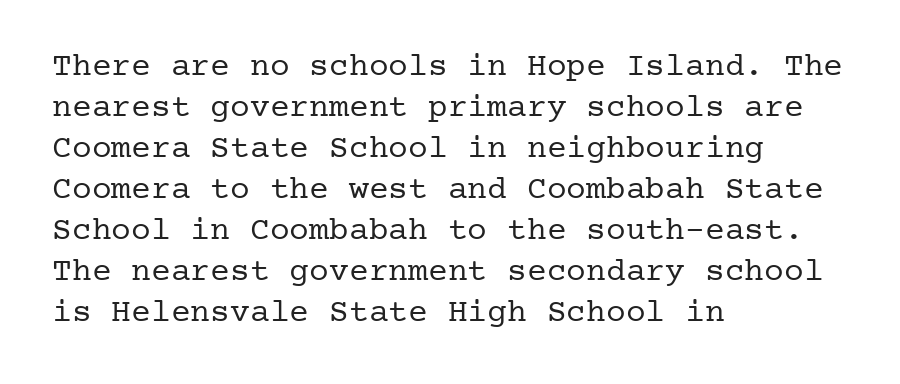
The image shows 33 px regular-weight serif type, upright; set left-aligned, line spacing 1.24x, normal letter spacing, not underlined; low stroke contrast and a medium x-height.
